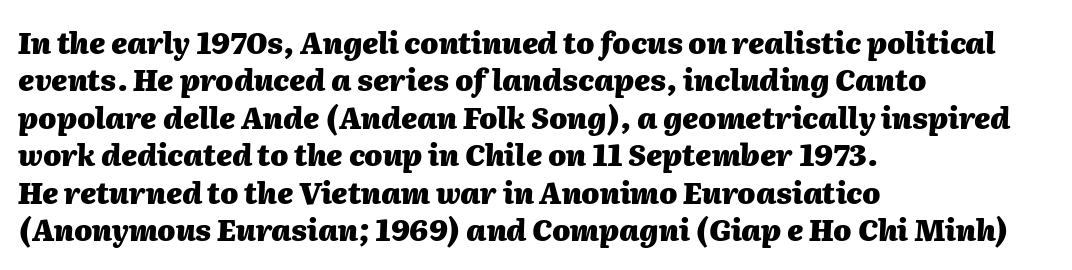
A normal amount of white space separates one row of letters from the next. The axis of the letterforms is tilted away from vertical. Do the characters align in a grid? No, the font is proportional. The face used here is rendered with its standard letterfit. Strokes here are thick enough to call this a true bold. The text block is weighted toward the left margin, trailing off unevenly rightward.
